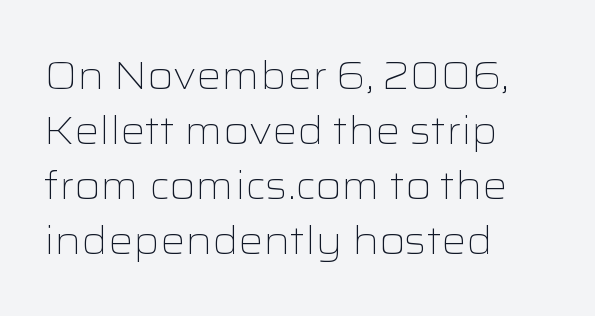
The image shows 39 px light, wide sans-serif type, upright; set left-aligned, normal line spacing (1.41x), normal letter spacing, not underlined; low stroke contrast and a medium x-height.
